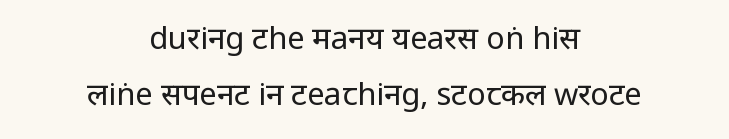
Q: Is the text bold? A: No.
Q: Is the text italic (slanted)? A: No, it is upright.
Q: Is the typeface a serif or a sans-serif typeface? A: Sans-serif.
Q: Is the text underlined? A: No.
Q: How is the paragraph aligned? A: Centered.
Q: Is the spacing between letters normal or unusually wide? A: Normal.
Q: Width (condensed, normal, or wide)? A: Condensed.
Q: Stroke contrast? A: Low.
